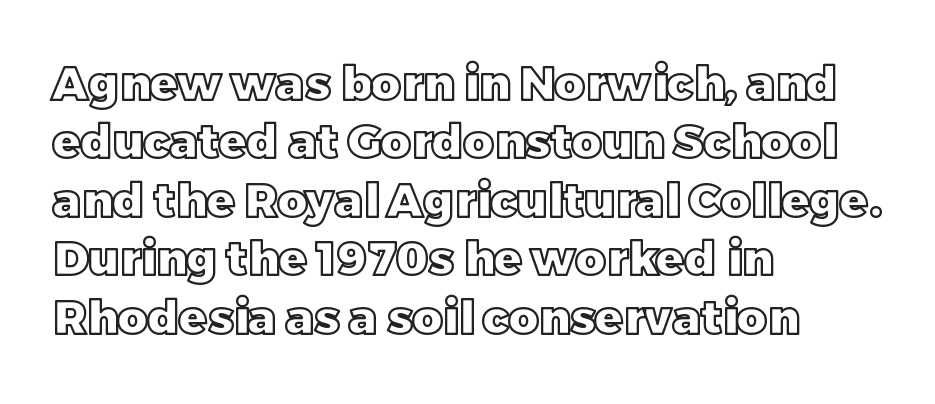
Q: Is the text italic (slanted)? A: No, it is upright.
Q: Is the text underlined? A: No.
Q: How is the paragraph aligned? A: Left-aligned.
Q: Is the spacing between letters normal or unusually wide? A: Normal.
Q: Is the spacing between lines tight, normal or loose? A: Normal.
Q: Width (condensed, normal, or wide)? A: Normal.
Q: x-height? A: Large.
Q: Monospaced? A: No.
